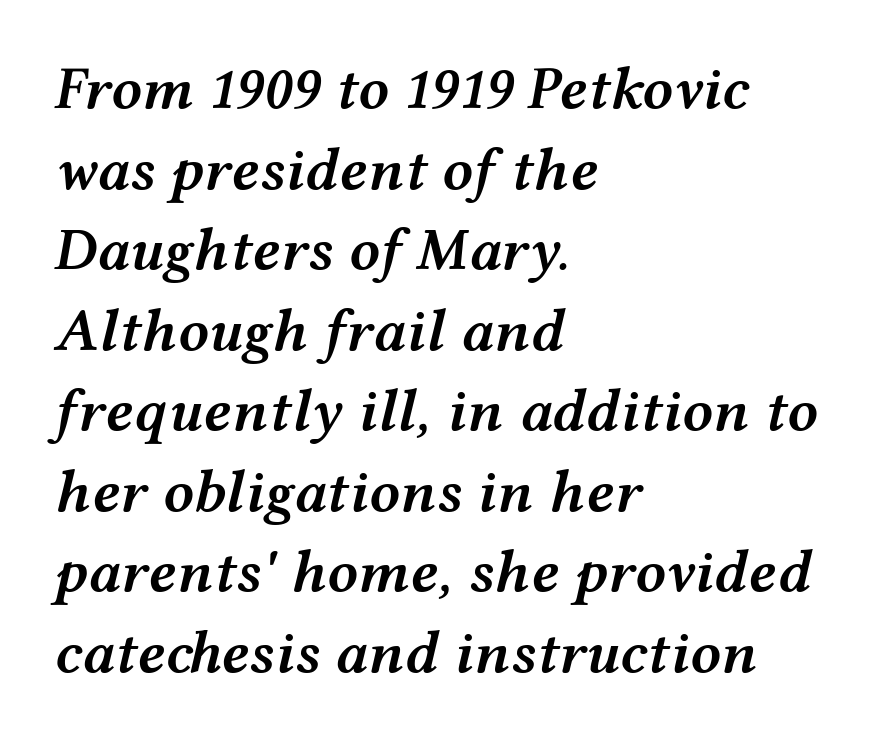
The ragged edge is on the right, which tells us the setting is flush left. You can tell it's italic because the verticals aren't actually vertical. Look at the stroke-to-counter ratio: somewhat heavy, a semibold. Leading matches the norm, producing a regular column.
